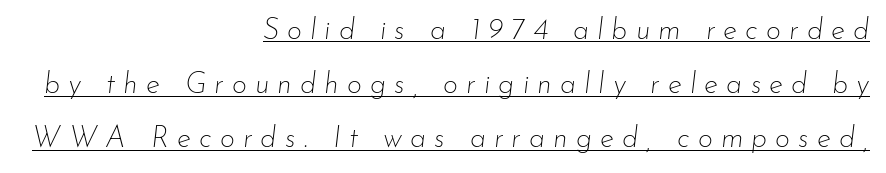
Q: Is the text bold? A: No.
Q: Is the text italic (slanted)? A: Yes, it leans right by about 7 degrees.
Q: Is the text underlined? A: Yes.
Q: How is the paragraph aligned? A: Right-aligned.
Q: Is the spacing between letters normal or unusually wide? A: Unusually wide.
Q: Width (condensed, normal, or wide)? A: Normal.
Q: Stroke contrast? A: Low.
Q: x-height? A: Small.
Q: Monospaced? A: No.
